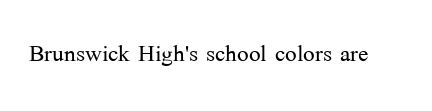
{"serif": "yes", "italic": "no", "bold": "no", "weight": "light", "width": "normal", "stroke_contrast": "medium", "x_height": "medium", "monospaced": "no", "underline": "no", "letter_spacing": "normal", "letter_spacing_em": 0.0, "glyph_px": 31}
